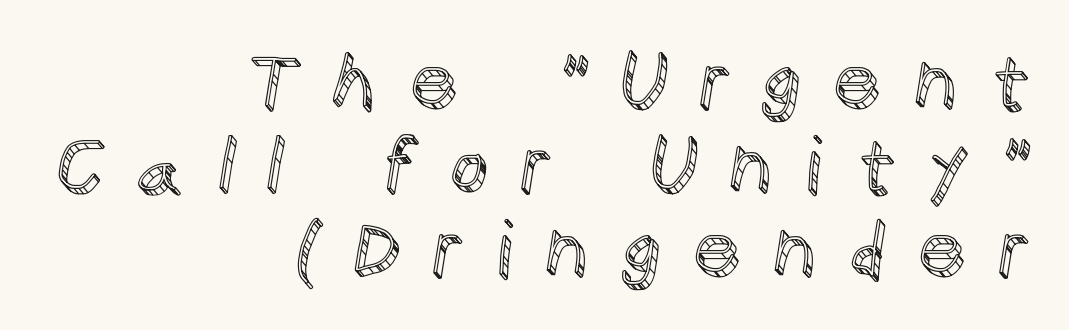
This rendering uses right alignment, leaving the left contour irregular. Honestly, the rows look squashed on top of each other. There is plenty of visible air inserted between adjacent glyphs. Just letters on the line, the space beneath them empty. Do the characters align in a grid? No, the font is proportional.
